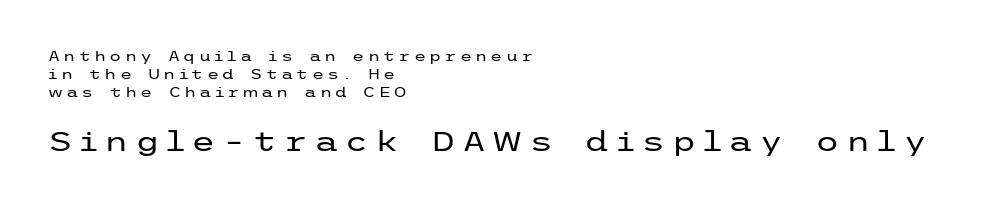
{"serif": "no", "italic": "no", "bold": "no", "weight": "regular", "width": "wide", "stroke_contrast": "low", "x_height": "medium", "underline": "no", "align": "left", "line_spacing": "normal", "line_spacing_ratio": 1.29, "letter_spacing": "wide", "letter_spacing_em": 0.22, "larger_block": "second", "size_ratio": 2.0, "glyph_px": 28}
